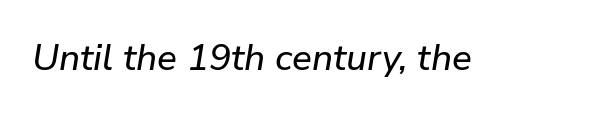
Q: Is the text italic (slanted)? A: Yes, it leans right by about 9 degrees.
Q: Is the text underlined? A: No.
Q: Is the spacing between letters normal or unusually wide? A: Normal.
Q: Width (condensed, normal, or wide)? A: Normal.
Q: Stroke contrast? A: Low.
Q: x-height? A: Medium.
Q: Monospaced? A: No.
